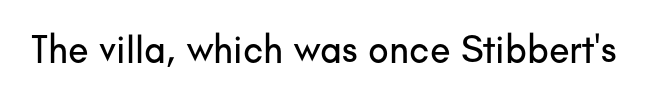
Q: Is the text italic (slanted)? A: No, it is upright.
Q: Is the typeface a serif or a sans-serif typeface? A: Sans-serif.
Q: Is the text underlined? A: No.
Q: Is the spacing between letters normal or unusually wide? A: Normal.
Q: Width (condensed, normal, or wide)? A: Normal.
Q: Stroke contrast? A: Low.
Q: x-height? A: Small.
Q: Monospaced? A: No.
